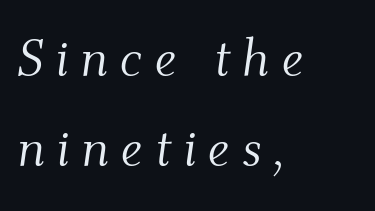
{"serif": "yes", "italic": "yes", "lean": "right", "slant_degrees": 9, "bold": "no", "weight": "light", "width": "normal", "stroke_contrast": "medium", "x_height": "small", "monospaced": "no", "underline": "no", "align": "left", "line_spacing": "normal", "line_spacing_ratio": 1.7, "letter_spacing": "wide", "letter_spacing_em": 0.22, "glyph_px": 53}
